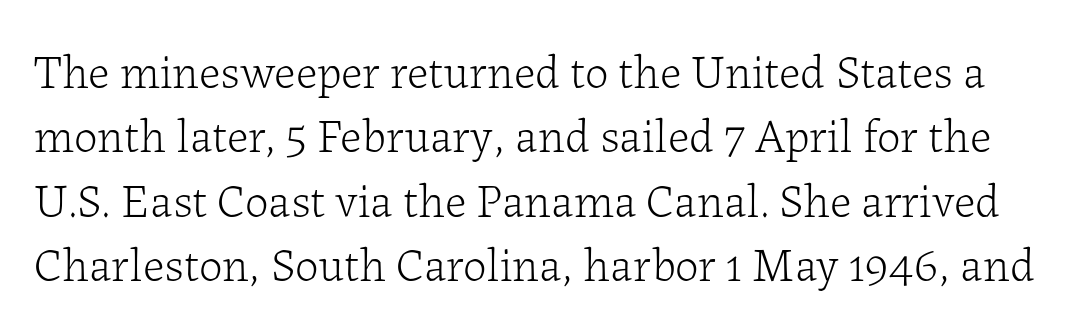
{"serif": "yes", "italic": "no", "bold": "no", "weight": "light", "width": "normal", "stroke_contrast": "low", "x_height": "medium", "monospaced": "no", "underline": "no", "line_spacing": "normal", "line_spacing_ratio": 1.37, "letter_spacing": "normal", "letter_spacing_em": 0.0, "glyph_px": 47}
